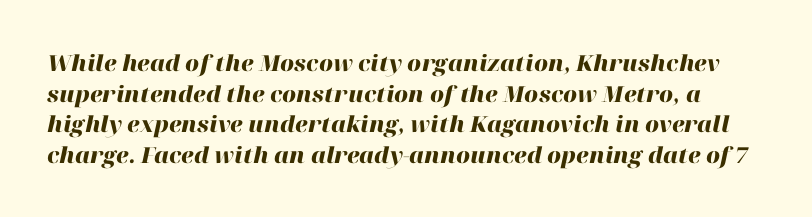
The image shows 22 px bold type, italic (leaning right); set normal line spacing (1.39x), normal letter spacing, not underlined.
